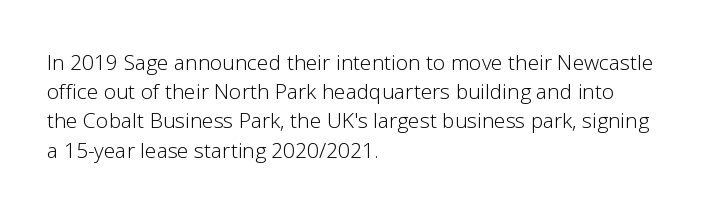
Tracking here is standard; glyphs follow each other at the usual distance. Heft: none added — not bold. These lines are set flush left with a ragged right edge. The letters stand straight up with perfectly vertical stems. Has an underline been added? It has not.
